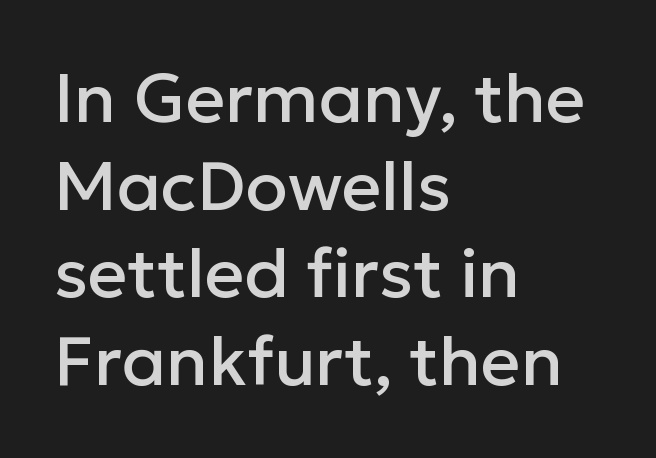
The image shows 69 px sans-serif type, upright; set left-aligned, normal line spacing (1.27x), normal letter spacing, not underlined; low stroke contrast and a medium x-height.
